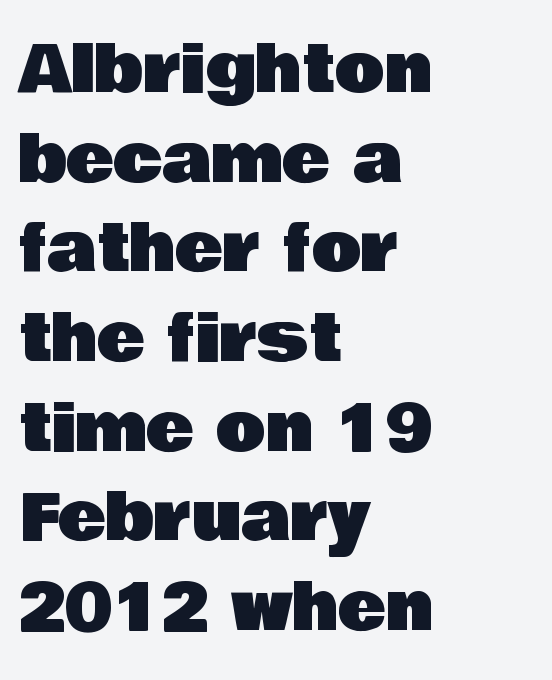
{"serif": "no", "italic": "no", "width": "normal", "stroke_contrast": "low", "x_height": "large", "monospaced": "no", "underline": "no", "align": "left", "line_spacing": "normal", "line_spacing_ratio": 1.38, "letter_spacing": "normal", "letter_spacing_em": 0.0, "glyph_px": 65}
